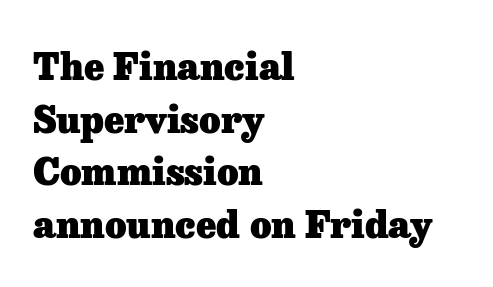
{"serif": "yes", "italic": "no", "bold": "yes", "weight": "heavy", "width": "normal", "stroke_contrast": "low", "x_height": "medium", "monospaced": "no", "underline": "no", "align": "left", "line_spacing": "normal", "line_spacing_ratio": 1.42, "letter_spacing": "normal", "letter_spacing_em": 0.0, "glyph_px": 37}
